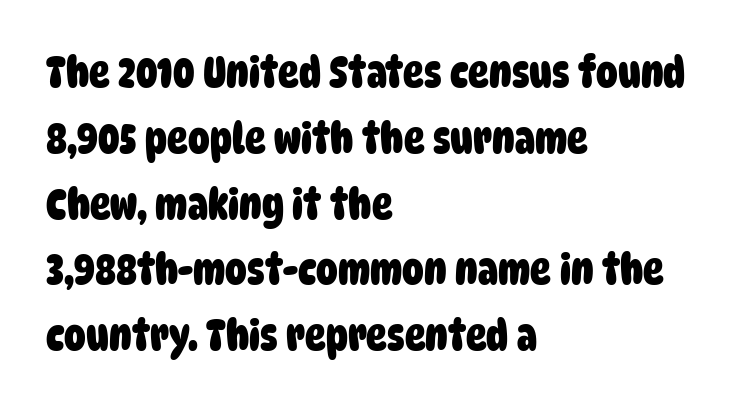
{"serif": "no", "bold": "yes", "weight": "heavy", "width": "condensed", "stroke_contrast": "low", "x_height": "large", "monospaced": "no", "underline": "no", "align": "left", "line_spacing": "normal", "line_spacing_ratio": 1.53, "letter_spacing": "normal", "letter_spacing_em": 0.0, "glyph_px": 43}
